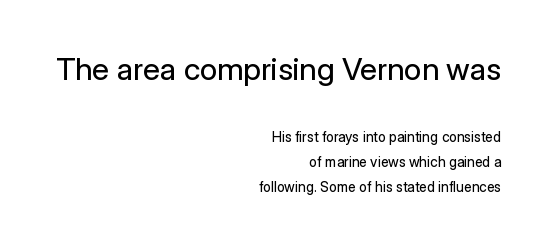
{"serif": "no", "italic": "no", "bold": "no", "weight": "regular", "width": "normal", "stroke_contrast": "low", "x_height": "medium", "monospaced": "no", "underline": "no", "align": "right", "line_spacing_ratio": 1.76, "letter_spacing": "normal", "letter_spacing_em": 0.0, "larger_block": "first", "size_ratio": 2.21, "glyph_px": 31}
